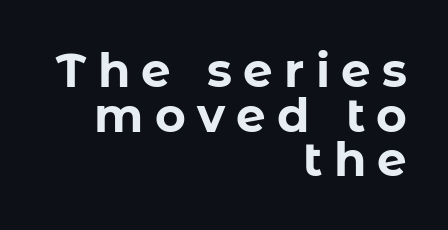
Typesetter's note: full bold, strokes at maximum text heaviness. The axis of the letterforms is exactly vertical. Nothing sits at the stroke ends, so this counts as sans-serif. Looks like regular typesetting: each glyph gets only the width it needs.
